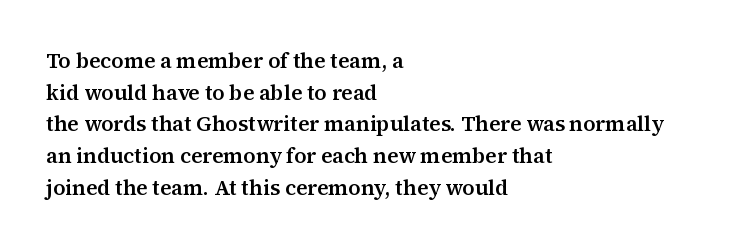
Has an underline been added? It has not. Do the letters lean? They stand straight. Notice how descenders clear the ascenders below comfortably — that's standard leading. The line texture is even and compact thanks to regular tracking.
